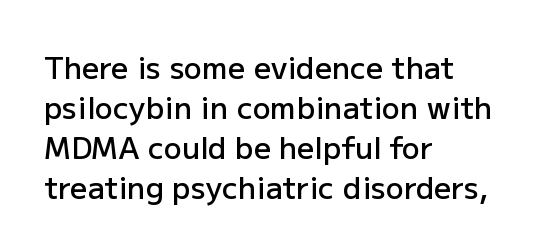
Visually the block forms a straight wall on the left and a jagged coastline on the right. Notice the strokes are somewhat thickened but not fully heavy: this is a semibold. This rendering features lettering with no underline. Style check: upright. You could call the tracking neutral — neither tight nor loose. Unlike a traditional serif, this face leaves its strokes unadorned.
